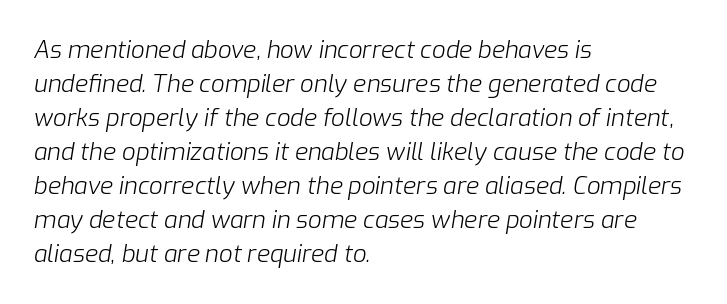
Unbolded letterforms with no extra heft. Observe the ordinary spacing: letters are neighbours, not strangers. One-word summary of the alignment: left. These lines were composed using italics.
